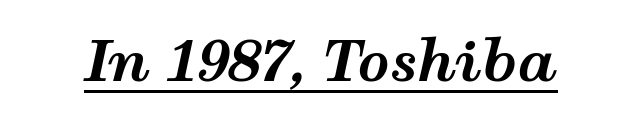
Typographic density is high because the face is bold. The letters are slanted; this is an italic face. You could not count columns in this text — the font is proportionally spaced. The face used here is rendered with its standard letterfit.
